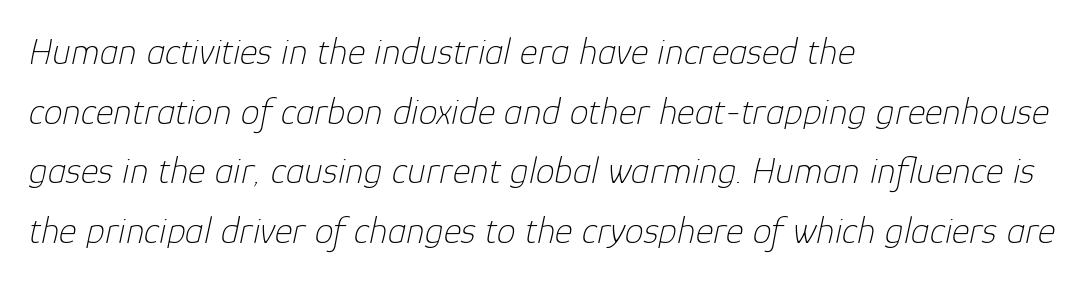
The image shows 38 px thin type, italic (leaning right); set left-aligned, normal line spacing (1.57x), normal letter spacing, not underlined; low stroke contrast and a medium x-height.
